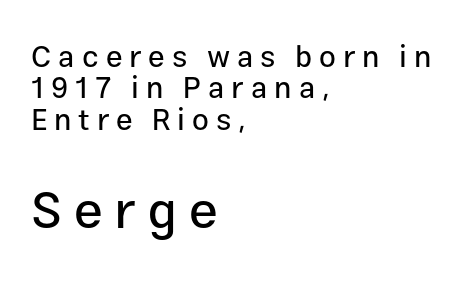
{"serif": "no", "italic": "no", "width": "normal", "stroke_contrast": "low", "x_height": "medium", "monospaced": "no", "underline": "no", "align": "left", "line_spacing": "tight", "line_spacing_ratio": 1.05, "letter_spacing": "wide", "letter_spacing_em": 0.23, "larger_block": "second", "size_ratio": 1.73, "glyph_px": 52}
